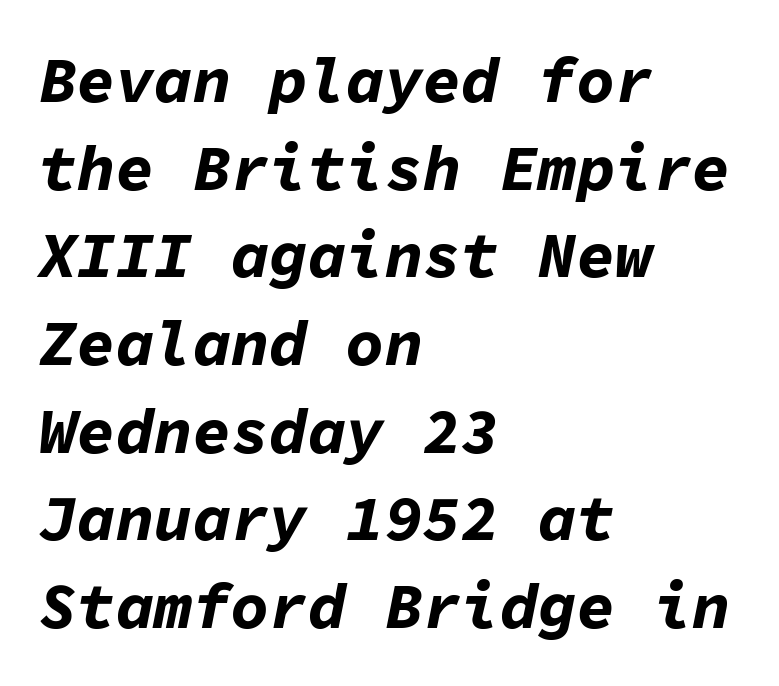
Q: Is the text bold? A: Yes.
Q: Is the text italic (slanted)? A: Yes, it leans right by about 11 degrees.
Q: Is the text underlined? A: No.
Q: How is the paragraph aligned? A: Left-aligned.
Q: Is the spacing between letters normal or unusually wide? A: Normal.
Q: Is the spacing between lines tight, normal or loose? A: Normal.
Q: Width (condensed, normal, or wide)? A: Normal.
Q: Stroke contrast? A: Low.
Q: x-height? A: Medium.
Q: Monospaced? A: Yes.
